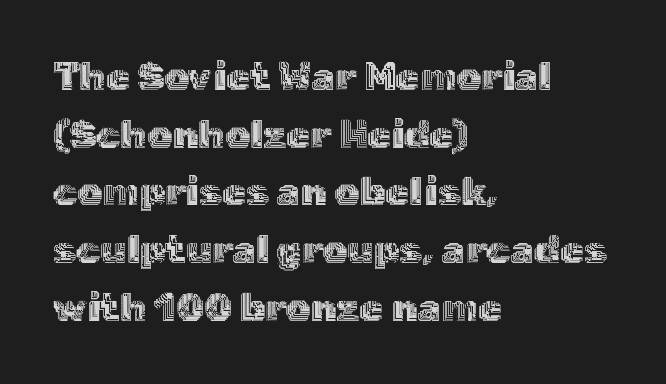
{"italic": "no", "width": "normal", "x_height": "medium", "monospaced": "no", "underline": "no", "align": "left", "line_spacing": "normal", "line_spacing_ratio": 1.48, "letter_spacing": "normal", "letter_spacing_em": 0.0, "glyph_px": 39}
